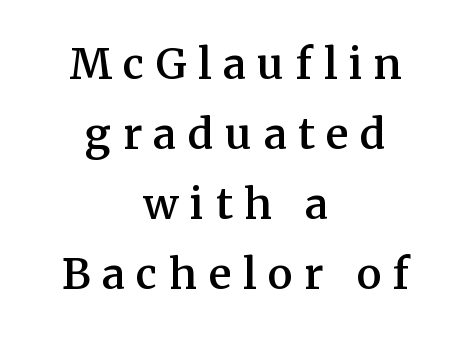
Q: Is the text bold? A: Semi-bold.
Q: Is the text italic (slanted)? A: No, it is upright.
Q: Is the typeface a serif or a sans-serif typeface? A: Serif.
Q: Is the text underlined? A: No.
Q: How is the paragraph aligned? A: Centered.
Q: Is the spacing between letters normal or unusually wide? A: Unusually wide.
Q: Is the spacing between lines tight, normal or loose? A: Normal.
Q: Width (condensed, normal, or wide)? A: Normal.
Q: Stroke contrast? A: Medium.
Q: x-height? A: Medium.
Q: Monospaced? A: No.
